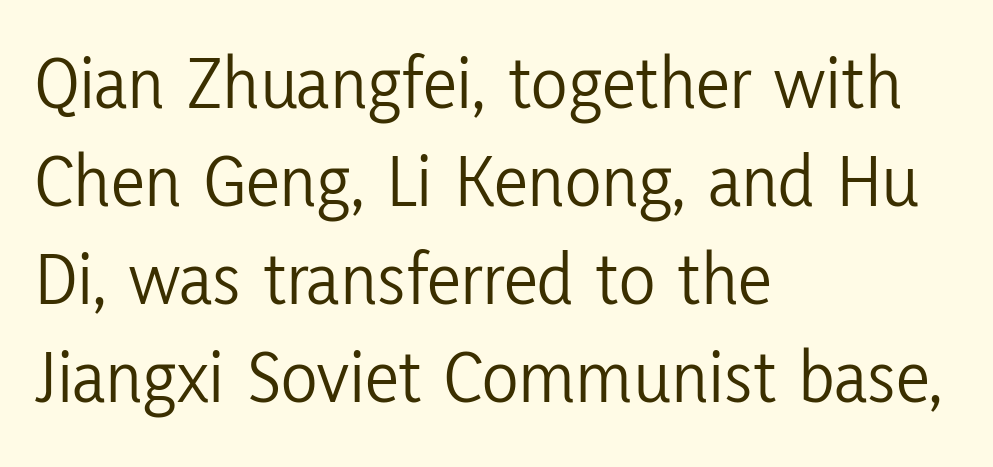
{"serif": "no", "italic": "no", "bold": "no", "weight": "light", "width": "condensed", "stroke_contrast": "low", "x_height": "medium", "monospaced": "no", "underline": "no", "align": "left", "line_spacing": "normal", "line_spacing_ratio": 1.29, "letter_spacing": "normal", "letter_spacing_em": 0.0, "glyph_px": 76}
